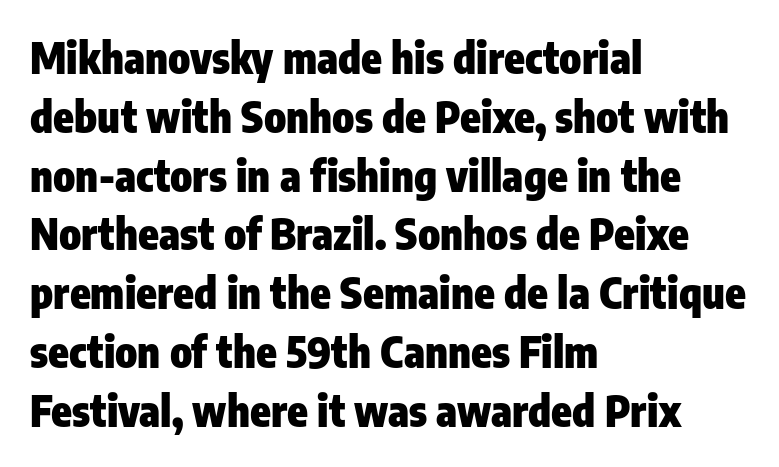
Q: Is the text bold? A: Yes.
Q: Is the text italic (slanted)? A: No, it is upright.
Q: Is the typeface a serif or a sans-serif typeface? A: Sans-serif.
Q: Is the text underlined? A: No.
Q: How is the paragraph aligned? A: Left-aligned.
Q: Is the spacing between letters normal or unusually wide? A: Normal.
Q: Is the spacing between lines tight, normal or loose? A: Normal.
Q: Width (condensed, normal, or wide)? A: Condensed.
Q: Stroke contrast? A: Low.
Q: x-height? A: Medium.
Q: Monospaced? A: No.
